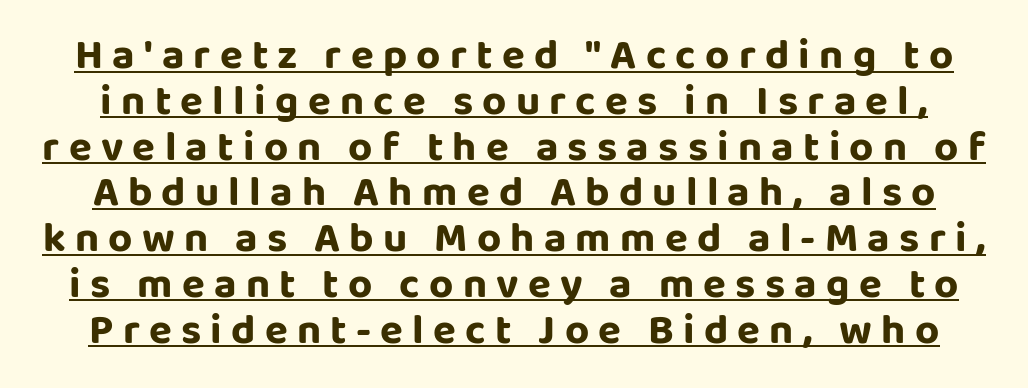
Q: Is the text bold? A: Yes.
Q: Is the text italic (slanted)? A: No, it is upright.
Q: Is the typeface a serif or a sans-serif typeface? A: Sans-serif.
Q: Is the text underlined? A: Yes.
Q: Is the spacing between letters normal or unusually wide? A: Unusually wide.
Q: Is the spacing between lines tight, normal or loose? A: Tight.
Q: Width (condensed, normal, or wide)? A: Normal.
Q: Stroke contrast? A: Low.
Q: x-height? A: Large.
Q: Monospaced? A: No.
